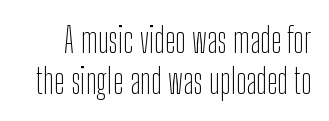
The passage shown is not bold in any degree. Observe the ordinary spacing: letters are neighbours, not strangers. A typesetter would mark this as roman, not italic. Beneath every word, the page is bare. This rendering employs a face without finishing strokes, i.e., a sans-serif. Proportional: the letters do not fall into vertical columns.
